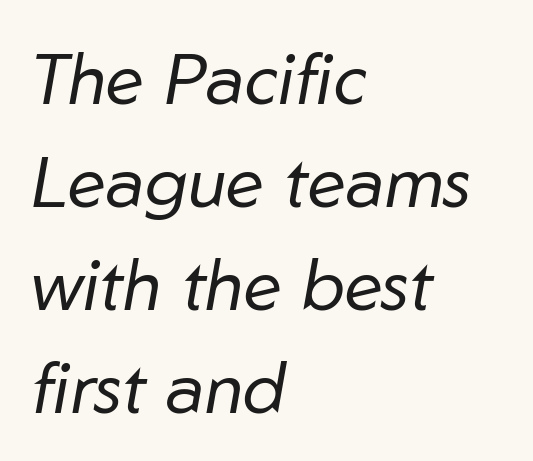
The baseline area is clear. Regular leading. Spacing verdict: proportional, widths tailored to each character. Is the letter spacing exaggerated? No — it looks like the ordinary default. Ink coverage per letter is moderate at most. You can tell it's italic because the verticals aren't actually vertical.
